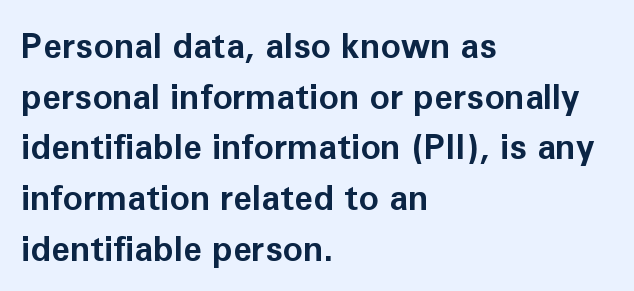
Q: Is the text bold? A: Yes.
Q: Is the text italic (slanted)? A: No, it is upright.
Q: Is the typeface a serif or a sans-serif typeface? A: Sans-serif.
Q: Is the text underlined? A: No.
Q: How is the paragraph aligned? A: Left-aligned.
Q: Is the spacing between letters normal or unusually wide? A: Normal.
Q: Is the spacing between lines tight, normal or loose? A: Normal.
Q: Width (condensed, normal, or wide)? A: Normal.
Q: Stroke contrast? A: Low.
Q: x-height? A: Medium.
Q: Monospaced? A: No.
